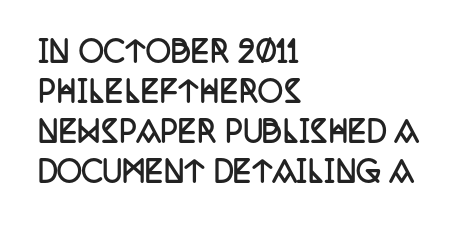
{"serif": "yes", "italic": "no", "bold": "yes", "weight": "semibold", "width": "condensed", "stroke_contrast": "low", "x_height": "large", "monospaced": "no", "underline": "no", "align": "left", "line_spacing": "normal", "line_spacing_ratio": 1.43, "letter_spacing": "normal", "letter_spacing_em": 0.0, "glyph_px": 28}
